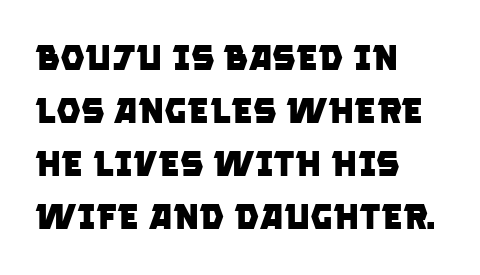
{"serif": "no", "bold": "yes", "weight": "heavy", "width": "normal", "stroke_contrast": "low", "x_height": "large", "monospaced": "no", "underline": "no", "align": "left", "line_spacing": "normal", "line_spacing_ratio": 1.51, "letter_spacing": "normal", "letter_spacing_em": 0.0, "glyph_px": 35}
